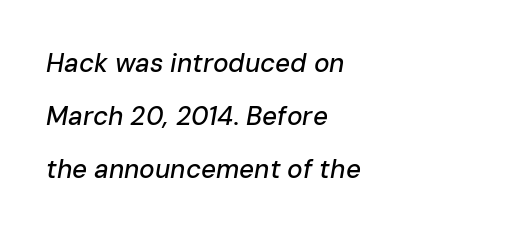
Q: Is the text italic (slanted)? A: Yes, it leans right by about 10 degrees.
Q: Is the text underlined? A: No.
Q: How is the paragraph aligned? A: Left-aligned.
Q: Is the spacing between letters normal or unusually wide? A: Normal.
Q: Is the spacing between lines tight, normal or loose? A: Loose.
